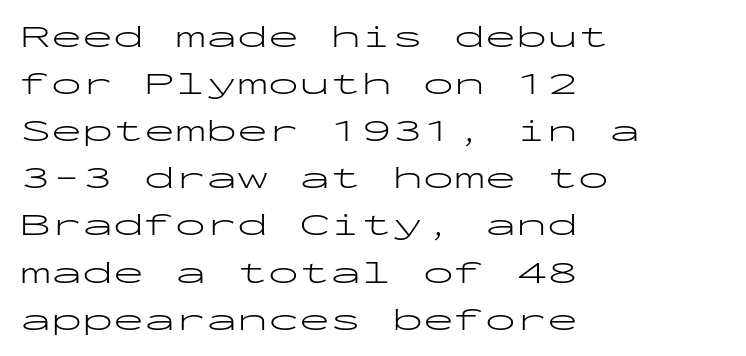
Do the characters align in a grid? Yes, the font is monospaced. The gap between lines stays unmarked. Interline gaps are of average width in this sample. Caption: face not bold, strokes unweighted.
